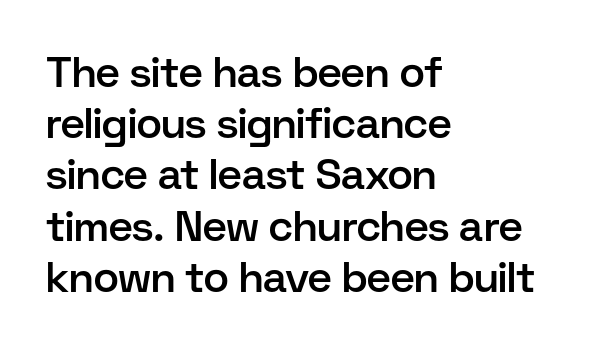
The image shows 42 px semibold sans-serif type, upright; set left-aligned, line spacing 1.22x, normal letter spacing, not underlined; low stroke contrast and a medium x-height.
